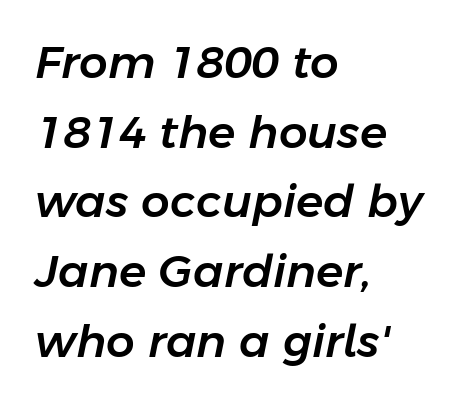
The passage shown stacks its lines at a standard gap. Yep, that's italic — everything's leaning. Honestly, the letter spacing is just normal — you wouldn't notice it. Does the copy run flush right? No — it runs flush left. Bare-footed words on every line. Do the characters align in a grid? No, the font is proportional.
